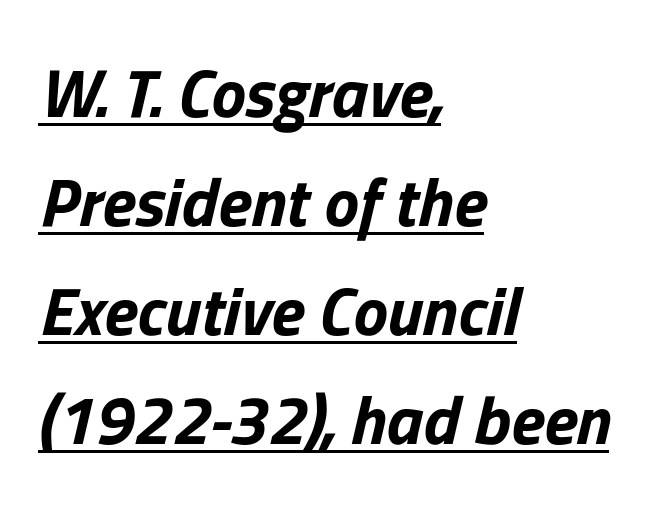
{"italic": "yes", "lean": "right", "slant_degrees": 13, "bold": "yes", "weight": "bold", "width": "normal", "stroke_contrast": "low", "x_height": "medium", "monospaced": "no", "underline": "yes", "align": "left", "line_spacing": "normal", "line_spacing_ratio": 1.58, "letter_spacing": "normal", "letter_spacing_em": 0.0, "glyph_px": 69}
